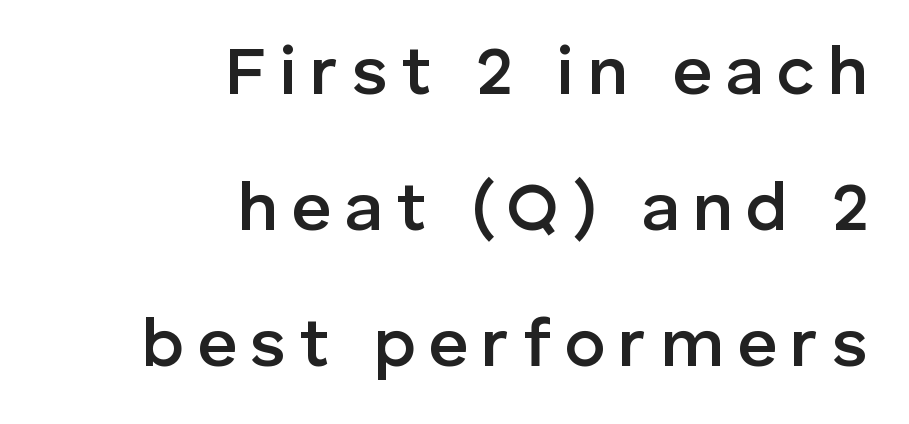
Q: Is the text bold? A: Semi-bold.
Q: Is the text italic (slanted)? A: No, it is upright.
Q: Is the typeface a serif or a sans-serif typeface? A: Sans-serif.
Q: Is the text underlined? A: No.
Q: How is the paragraph aligned? A: Right-aligned.
Q: Is the spacing between lines tight, normal or loose? A: Loose.
Q: Width (condensed, normal, or wide)? A: Normal.
Q: Stroke contrast? A: Low.
Q: x-height? A: Medium.
Q: Monospaced? A: No.
